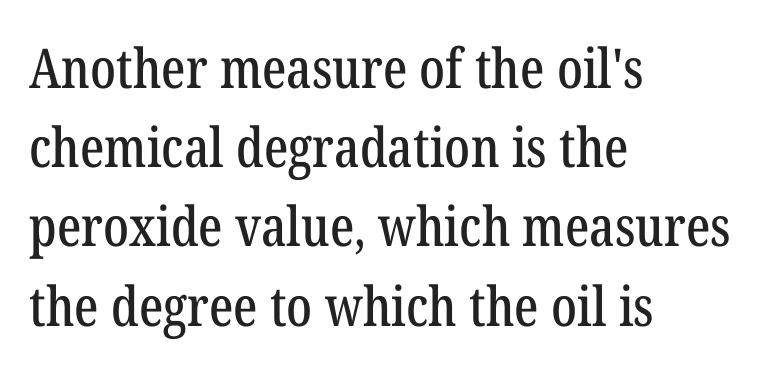
Note: serifs present on the glyphs. The axis of the letterforms is exactly vertical. Caption: standard tracking, unaltered. You could not count columns in this text — the font is proportionally spaced.
